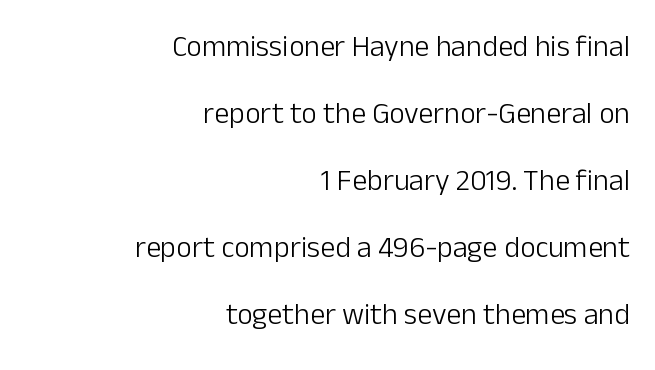
Q: Is the text bold? A: No.
Q: Is the text italic (slanted)? A: No, it is upright.
Q: Is the typeface a serif or a sans-serif typeface? A: Sans-serif.
Q: Is the text underlined? A: No.
Q: How is the paragraph aligned? A: Right-aligned.
Q: Is the spacing between letters normal or unusually wide? A: Normal.
Q: Is the spacing between lines tight, normal or loose? A: Loose.
Q: Width (condensed, normal, or wide)? A: Normal.
Q: Stroke contrast? A: Low.
Q: x-height? A: Medium.
Q: Monospaced? A: No.
